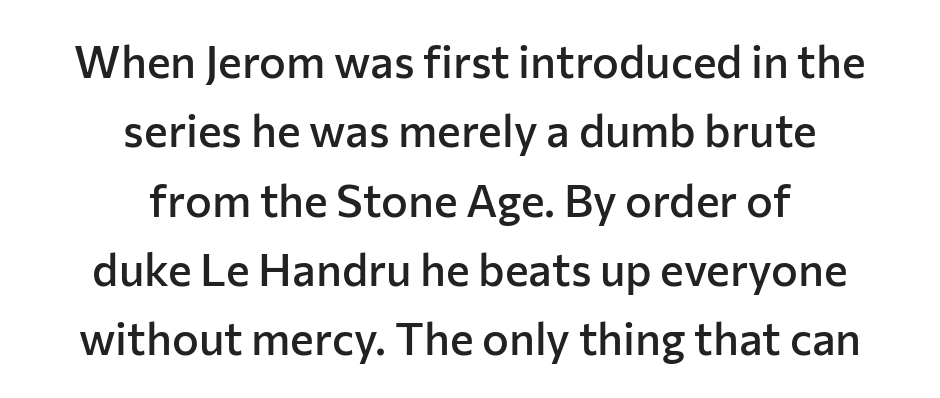
The words here are not underlined. This block has exactly the height ordinary leading produces. Layout note: lines centered. A typesetter would call this zero additional tracking. Proportional: the letters do not fall into vertical columns. No italicization has been applied; the sample stays upright.
